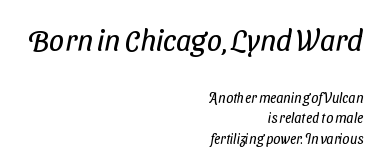
Q: Is the text bold? A: No.
Q: Is the typeface a serif or a sans-serif typeface? A: Sans-serif.
Q: Is the text underlined? A: No.
Q: How is the paragraph aligned? A: Right-aligned.
Q: Is the spacing between letters normal or unusually wide? A: Normal.
Q: Is the spacing between lines tight, normal or loose? A: Normal.
Q: Which block of text is set in a larger size, the first (top) or the second (bottom)? A: The first (top) one.
Q: Width (condensed, normal, or wide)? A: Condensed.
Q: Stroke contrast? A: Low.
Q: x-height? A: Medium.
Q: Monospaced? A: No.
